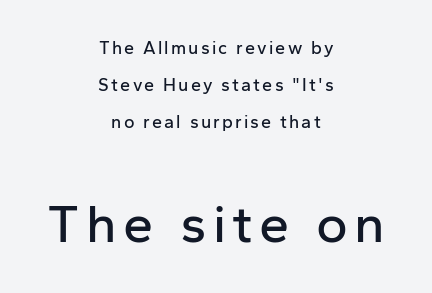
You get the small type first, then a jump to larger type. The designer dialed line spacing up above the default. Each line is balanced around a shared central axis. The specimen omits any rule beneath the text block's lines. You can tell it's not italic because the verticals are truly vertical. Varying glyph widths throughout — classic text-font behaviour.
